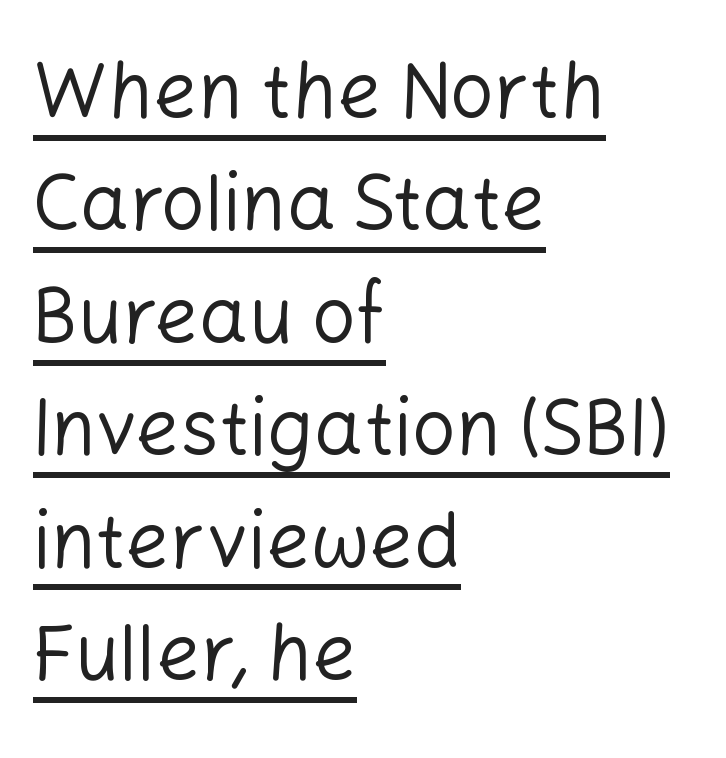
Q: Is the text bold? A: No.
Q: Is the text italic (slanted)? A: No, it is upright.
Q: Is the typeface a serif or a sans-serif typeface? A: Sans-serif.
Q: Is the text underlined? A: Yes.
Q: How is the paragraph aligned? A: Left-aligned.
Q: Is the spacing between letters normal or unusually wide? A: Normal.
Q: Is the spacing between lines tight, normal or loose? A: Normal.
Q: Width (condensed, normal, or wide)? A: Normal.
Q: Stroke contrast? A: Low.
Q: x-height? A: Medium.
Q: Monospaced? A: No.
